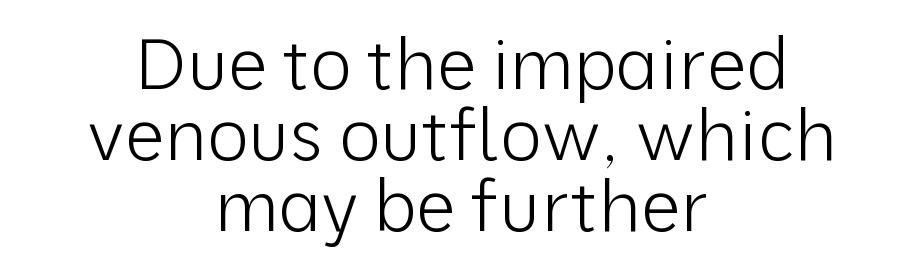
The image shows 71 px light sans-serif type, upright; set centered, tight line spacing (1.0x), normal letter spacing, not underlined; low stroke contrast and a medium x-height.
